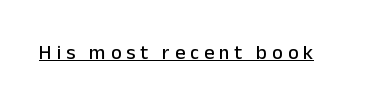
Characters follow at a spacing far wider than the type designer built in. The type sits square on the baseline with zero lean. Decoration check: the copy is underlined.
